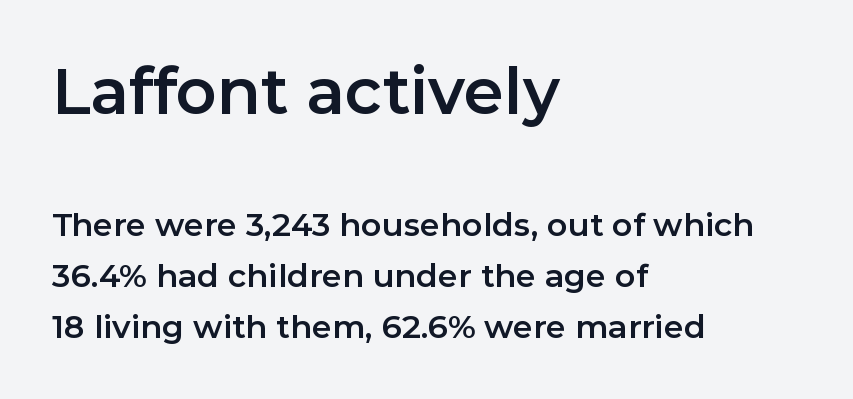
Q: Is the text italic (slanted)? A: No, it is upright.
Q: Is the typeface a serif or a sans-serif typeface? A: Sans-serif.
Q: Is the text underlined? A: No.
Q: How is the paragraph aligned? A: Left-aligned.
Q: Is the spacing between letters normal or unusually wide? A: Normal.
Q: Is the spacing between lines tight, normal or loose? A: Normal.
Q: Which block of text is set in a larger size, the first (top) or the second (bottom)? A: The first (top) one.
Q: Width (condensed, normal, or wide)? A: Normal.
Q: Stroke contrast? A: Low.
Q: x-height? A: Medium.
Q: Monospaced? A: No.
